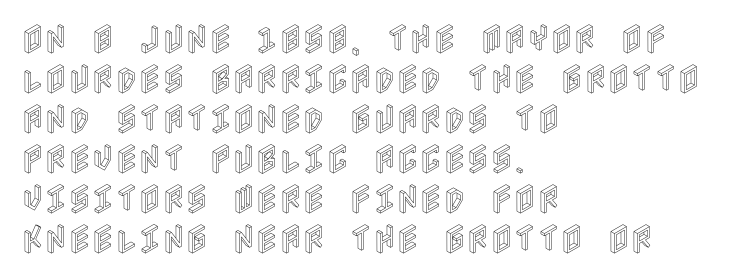
The image shows 32 px condensed type, upright; set left-aligned, normal line spacing (1.25x), normal letter spacing, not underlined; a large x-height.
